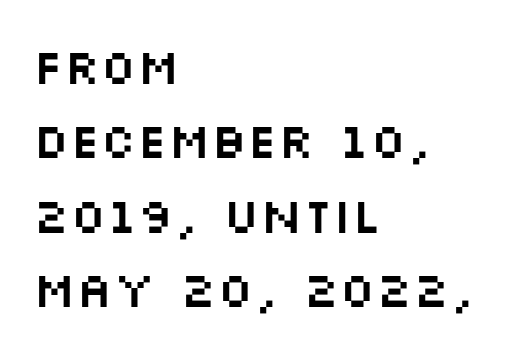
The image shows 49 px wide sans-serif type, upright; set left-aligned, normal line spacing (1.52x), normal letter spacing, not underlined; medium stroke contrast and a large x-height.
